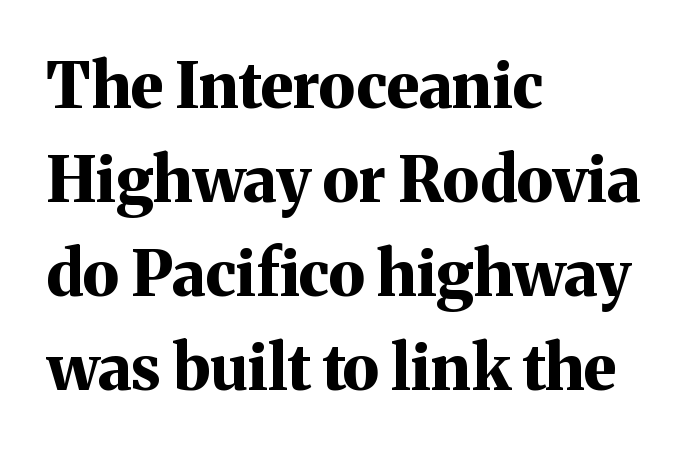
Q: Is the text bold? A: Yes.
Q: Is the text italic (slanted)? A: No, it is upright.
Q: Is the typeface a serif or a sans-serif typeface? A: Serif.
Q: Is the text underlined? A: No.
Q: How is the paragraph aligned? A: Left-aligned.
Q: Is the spacing between letters normal or unusually wide? A: Normal.
Q: Is the spacing between lines tight, normal or loose? A: Normal.
Q: Width (condensed, normal, or wide)? A: Normal.
Q: Stroke contrast? A: Medium.
Q: x-height? A: Medium.
Q: Monospaced? A: No.
